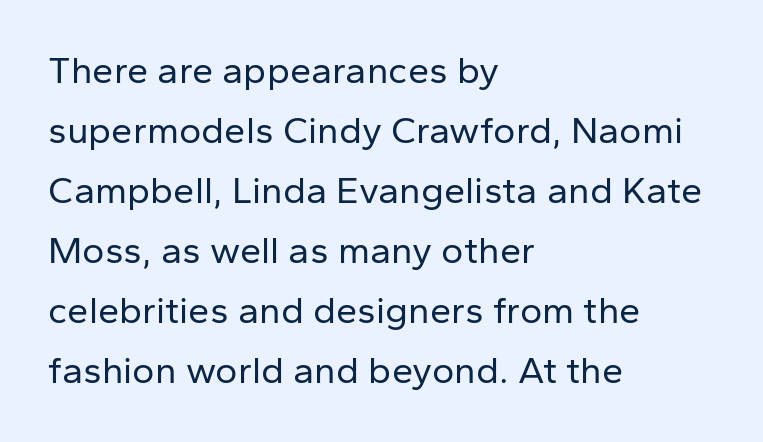
Rows of type keep a routine distance in the vertical direction. The face used here is proportionally spaced, like ordinary book or web type. A roman cut, with each character standing at attention. All the whitespace from short lines collects on the right.
